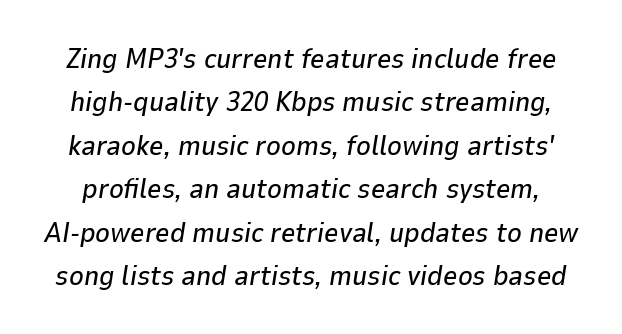
{"italic": "yes", "lean": "right", "slant_degrees": 9, "width": "normal", "stroke_contrast": "low", "x_height": "medium", "monospaced": "no", "underline": "no", "line_spacing": "normal", "line_spacing_ratio": 1.55, "letter_spacing": "normal", "letter_spacing_em": 0.0, "glyph_px": 28}
